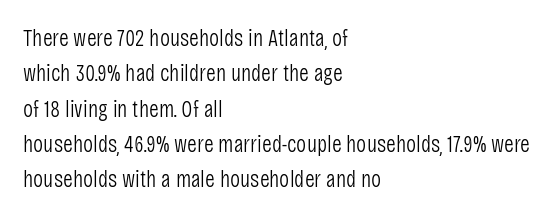
{"italic": "no", "bold": "no", "underline": "no", "align": "left", "line_spacing": "normal", "line_spacing_ratio": 1.47, "letter_spacing": "normal", "letter_spacing_em": 0.0, "glyph_px": 24}
